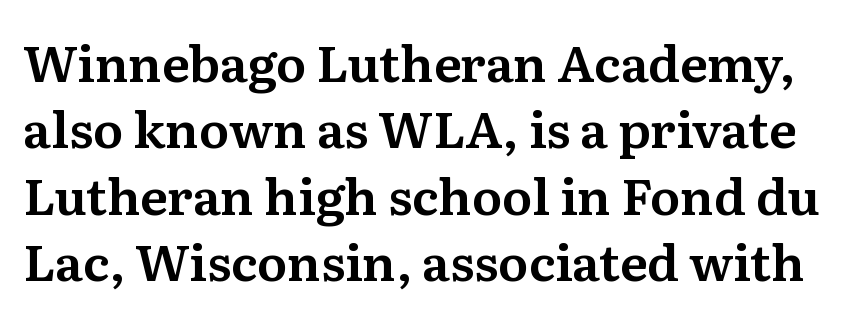
{"serif": "yes", "italic": "no", "width": "normal", "stroke_contrast": "medium", "x_height": "medium", "monospaced": "no", "underline": "no", "line_spacing": "normal", "line_spacing_ratio": 1.33, "letter_spacing": "normal", "letter_spacing_em": 0.0, "glyph_px": 50}
